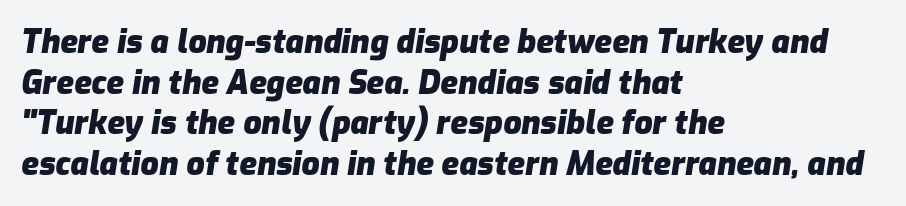
{"italic": "yes", "lean": "right", "slant_degrees": 9, "bold": "yes", "weight": "heavy", "width": "normal", "stroke_contrast": "low", "x_height": "medium", "monospaced": "no", "underline": "no", "align": "left", "line_spacing": "normal", "line_spacing_ratio": 1.27, "letter_spacing": "normal", "letter_spacing_em": 0.0, "glyph_px": 32}
